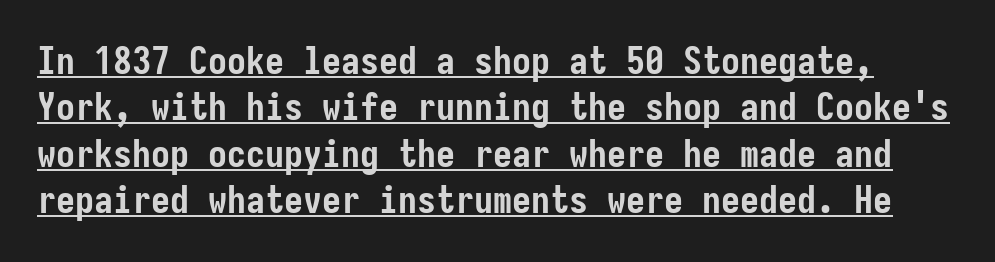
The image shows 38 px semibold, condensed sans-serif type, upright; set line spacing 1.22x, normal letter spacing, underlined; low stroke contrast and a medium x-height.
